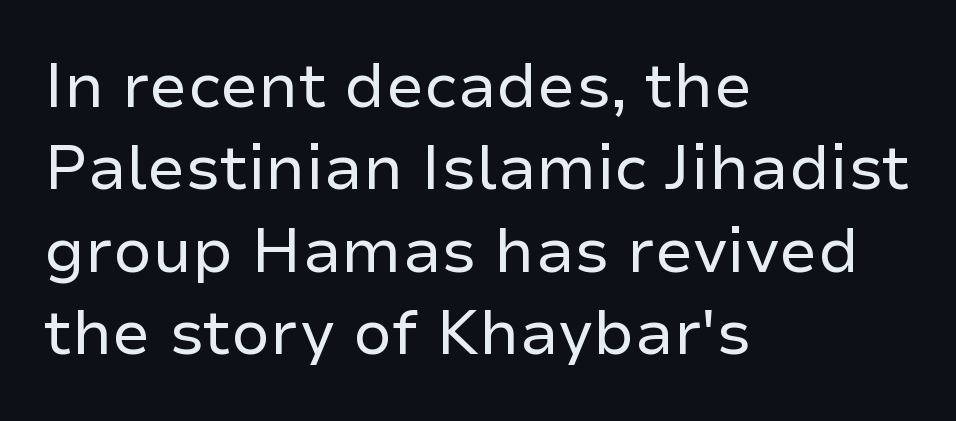
Look at the tracking — it's just the regular setting, nothing added. No extra ink here — the face is not bold. The typesetter chose a ragged-right arrangement here. Character widths vary here, with narrow letters taking less room than wide ones.
